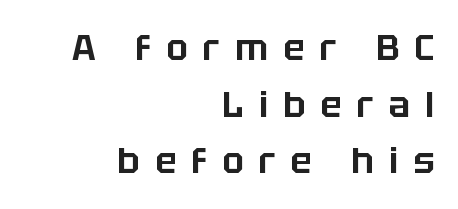
The image shows 36 px sans-serif type, upright; set right-aligned, normal line spacing (1.57x), unusually wide letter spacing (+0.42 em), not underlined; low stroke contrast and a large x-height.
